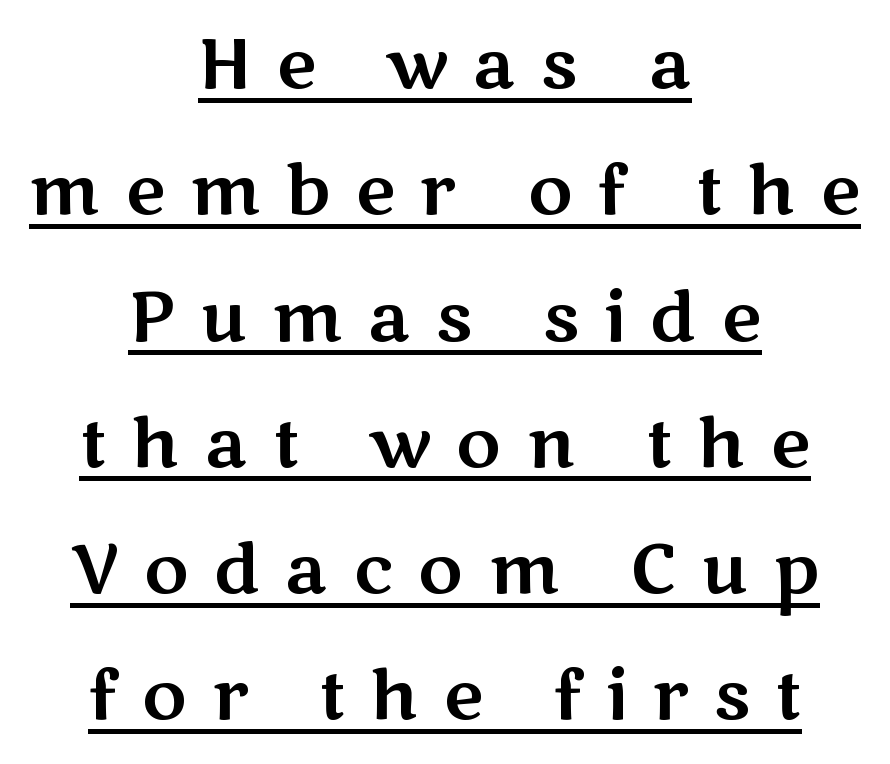
The image shows 69 px wide sans-serif type, upright; set centered, line spacing 1.83x, unusually wide letter spacing (+0.36 em), underlined; medium stroke contrast and a medium x-height.
